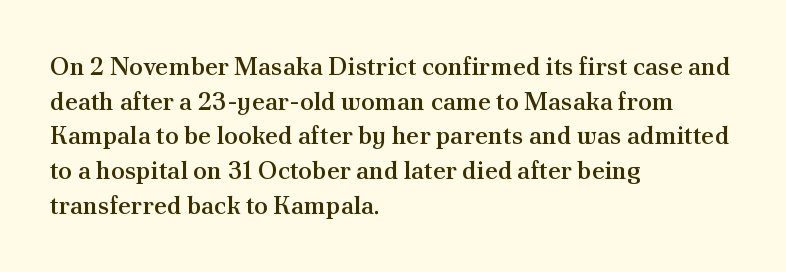
Q: Is the text bold? A: Semi-bold.
Q: Is the text italic (slanted)? A: No, it is upright.
Q: Is the text underlined? A: No.
Q: How is the paragraph aligned? A: Left-aligned.
Q: Is the spacing between letters normal or unusually wide? A: Normal.
Q: Is the spacing between lines tight, normal or loose? A: Normal.
